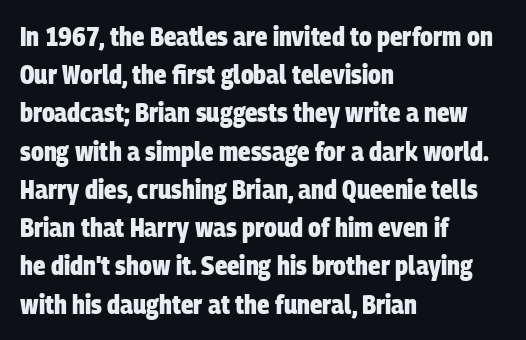
Leading: standard. The line texture is even and compact thanks to regular tracking. The passage is arranged the way most books set body copy — flush left. What weight is shown? A full bold with thick strokes. Clear beneath every line of the passage.
